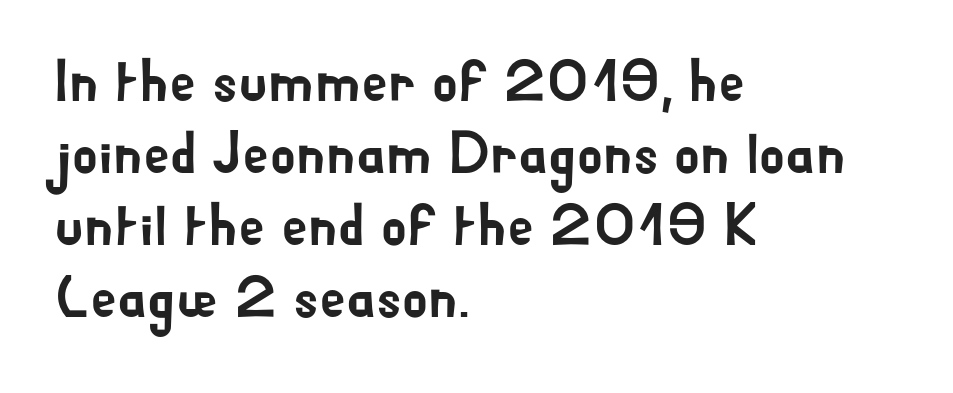
Q: Is the text italic (slanted)? A: No, it is upright.
Q: Is the typeface a serif or a sans-serif typeface? A: Sans-serif.
Q: Is the text underlined? A: No.
Q: How is the paragraph aligned? A: Left-aligned.
Q: Is the spacing between letters normal or unusually wide? A: Normal.
Q: Width (condensed, normal, or wide)? A: Normal.
Q: Stroke contrast? A: Low.
Q: x-height? A: Small.
Q: Monospaced? A: No.
